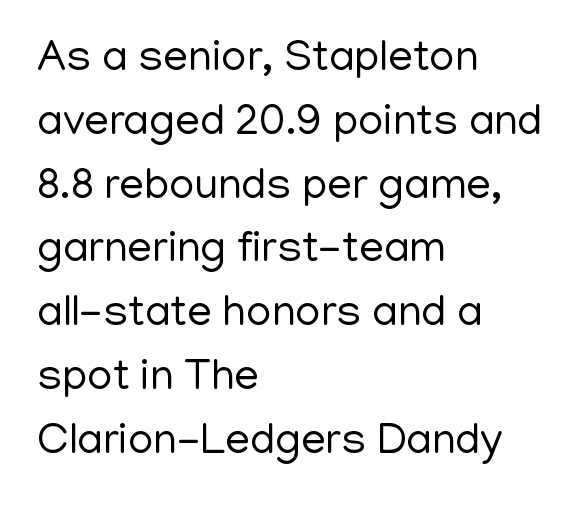
{"serif": "no", "italic": "no", "bold": "no", "weight": "regular", "width": "normal", "stroke_contrast": "low", "x_height": "medium", "monospaced": "no", "underline": "no", "align": "left", "line_spacing": "normal", "line_spacing_ratio": 1.45, "letter_spacing": "normal", "letter_spacing_em": 0.0, "glyph_px": 44}
